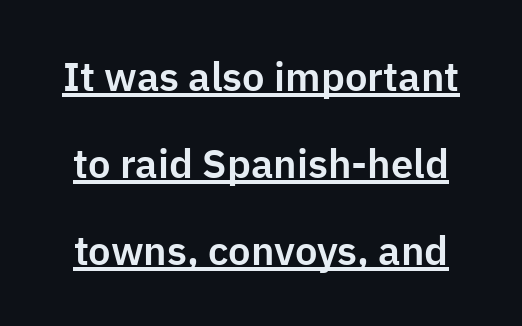
{"serif": "no", "italic": "no", "width": "normal", "stroke_contrast": "low", "x_height": "medium", "monospaced": "no", "underline": "yes", "line_spacing": "loose", "line_spacing_ratio": 2.17, "letter_spacing": "normal", "letter_spacing_em": 0.0, "glyph_px": 40}
